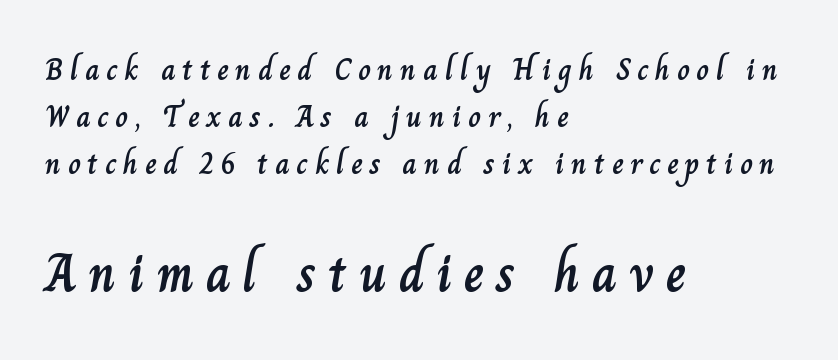
The image shows 54 px text type; set left-aligned, normal line spacing (1.52x), unusually wide letter spacing (+0.22 em), not underlined; the second (bottom) block is 1.74x larger; low stroke contrast and a small x-height.
